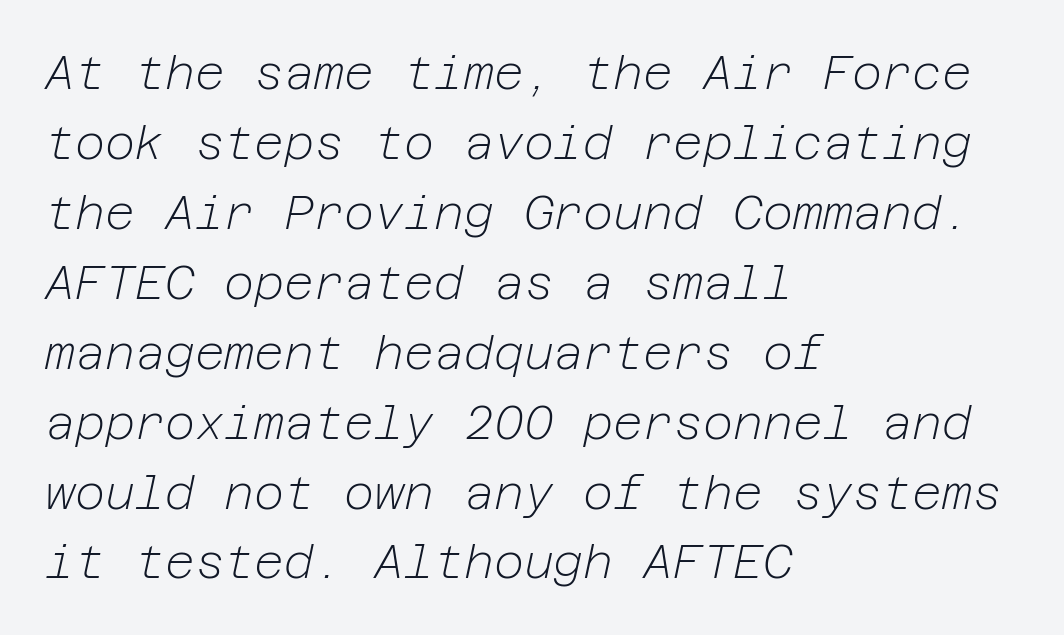
{"italic": "yes", "lean": "right", "slant_degrees": 12, "bold": "no", "weight": "light", "width": "normal", "stroke_contrast": "low", "x_height": "medium", "underline": "no", "align": "left", "line_spacing": "normal", "line_spacing_ratio": 1.52, "letter_spacing": "normal", "letter_spacing_em": 0.0, "glyph_px": 46}
